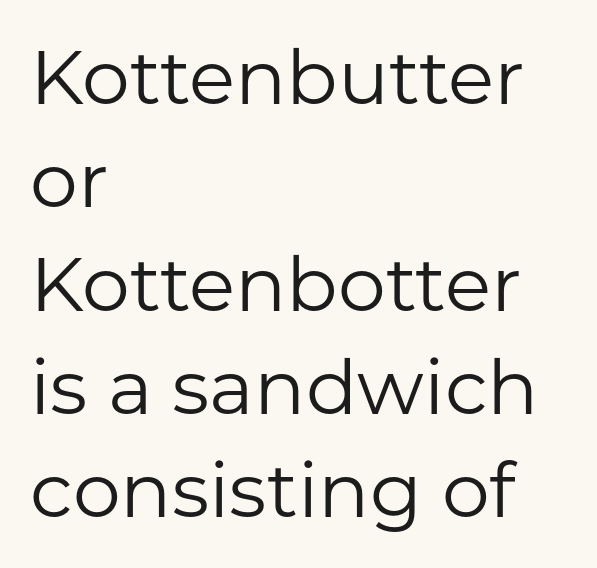
Interline gaps are of average width in this sample. The rendering anchors every line to the left-hand side. Proportional: the letters do not fall into vertical columns. This rendering leaves character spacing at its baseline value. Any mark beneath the type? The region is blank. Stem width sits at or under what a default text font uses.
